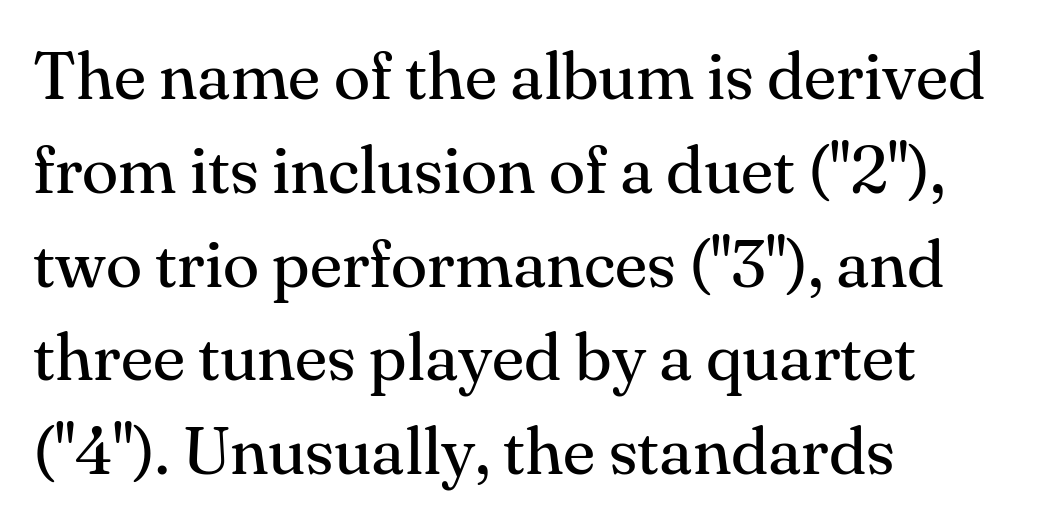
The image shows 67 px regular-weight serif type, upright; set left-aligned, normal line spacing (1.4x), normal letter spacing, not underlined; medium stroke contrast and a small x-height.
